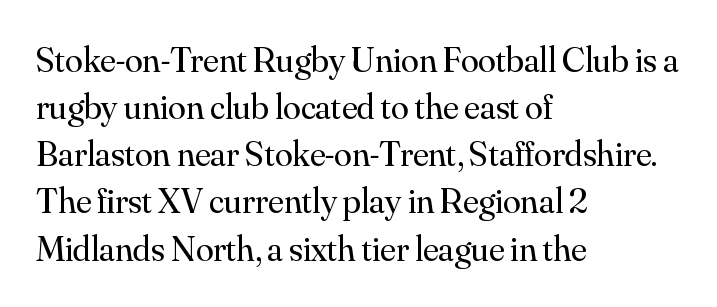
Where is the straight margin? On the left. The block of text has a typical density, with ordinary space between rows. Think of a printed novel: that variable character pitch is what you see here. Letters rest on an invisible, unmarked baseline.
